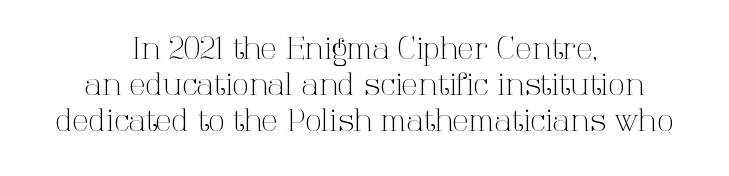
Q: Is the text bold? A: No.
Q: Is the text italic (slanted)? A: No, it is upright.
Q: Is the typeface a serif or a sans-serif typeface? A: Serif.
Q: Is the text underlined? A: No.
Q: How is the paragraph aligned? A: Centered.
Q: Is the spacing between letters normal or unusually wide? A: Normal.
Q: Width (condensed, normal, or wide)? A: Normal.
Q: Stroke contrast? A: High.
Q: x-height? A: Medium.
Q: Monospaced? A: No.
